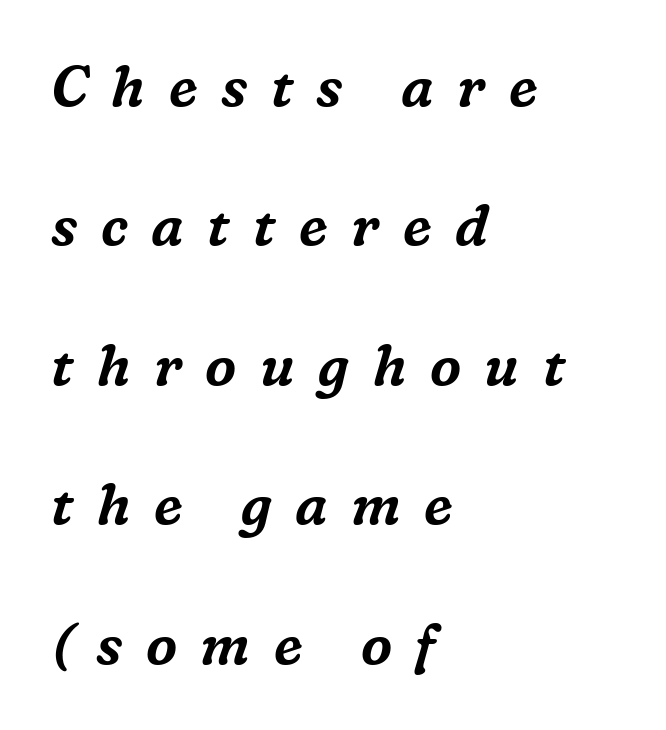
Old-style or modern, the face here clearly has serifs. Alignment: flush left. Glyph-to-glyph distance is far greater than everyday printed text. Decoration check: the copy has no underline. Each letter keeps its own natural width here, so spacing adapts to shape.
